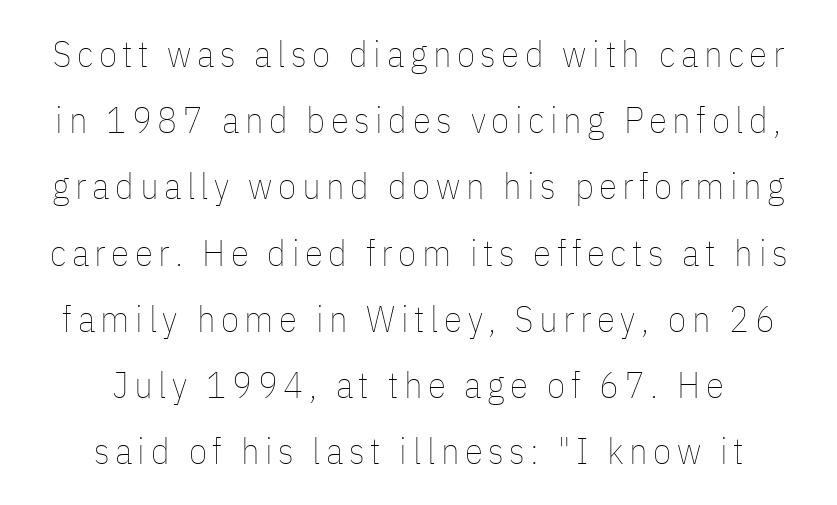
{"italic": "no", "bold": "no", "weight": "thin", "width": "condensed", "stroke_contrast": "low", "x_height": "medium", "monospaced": "no", "underline": "no", "align": "center", "line_spacing_ratio": 1.79, "glyph_px": 37}
